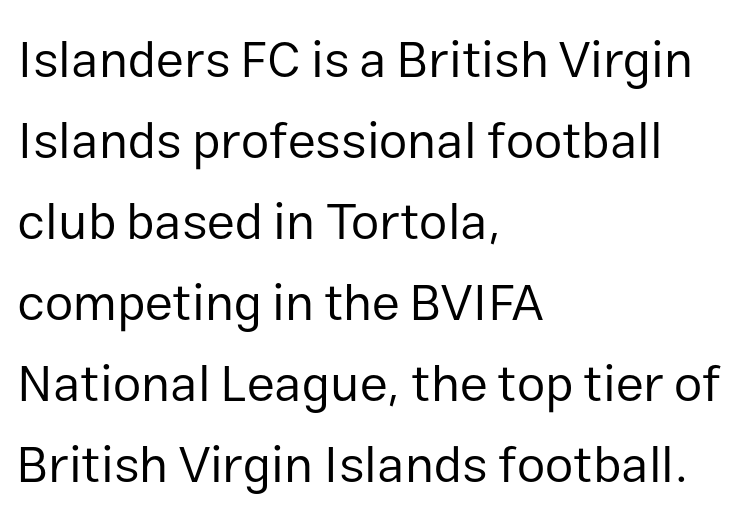
Q: Is the text bold? A: No.
Q: Is the text italic (slanted)? A: No, it is upright.
Q: Is the typeface a serif or a sans-serif typeface? A: Sans-serif.
Q: Is the text underlined? A: No.
Q: How is the paragraph aligned? A: Left-aligned.
Q: Is the spacing between letters normal or unusually wide? A: Normal.
Q: Is the spacing between lines tight, normal or loose? A: Normal.
Q: Width (condensed, normal, or wide)? A: Normal.
Q: Stroke contrast? A: Low.
Q: x-height? A: Medium.
Q: Monospaced? A: No.
